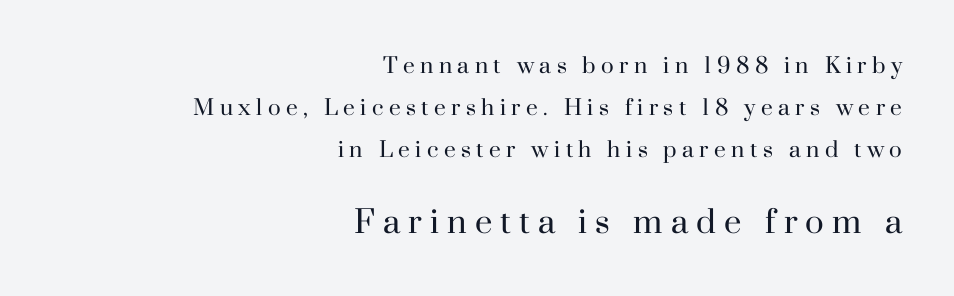
The image shows 31 px regular-weight serif type, upright; set right-aligned, loose line spacing (1.99x), unusually wide letter spacing (+0.26 em), not underlined; the second (bottom) block is 1.48x larger; high stroke contrast and a small x-height.
